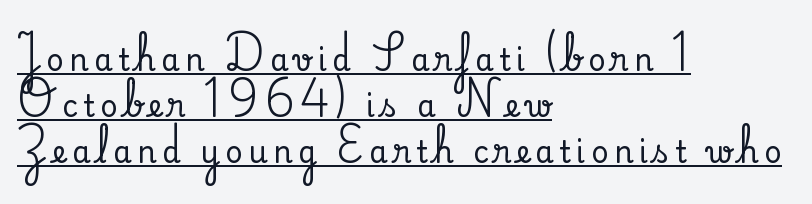
The designer went with a serif here, giving each stem small feet. Leading matches the norm, producing a regular column. Does a line run under the words? Yes, clearly. Designer's note — italics off, roman on. Here the designer chose a conventional face with non-uniform glyph widths. These lines are set flush left with a ragged right edge.
